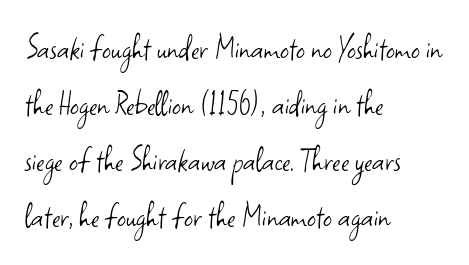
The image shows 35 px light sans-serif type; set left-aligned, normal line spacing (1.6x), normal letter spacing, not underlined; low stroke contrast and a small x-height.
